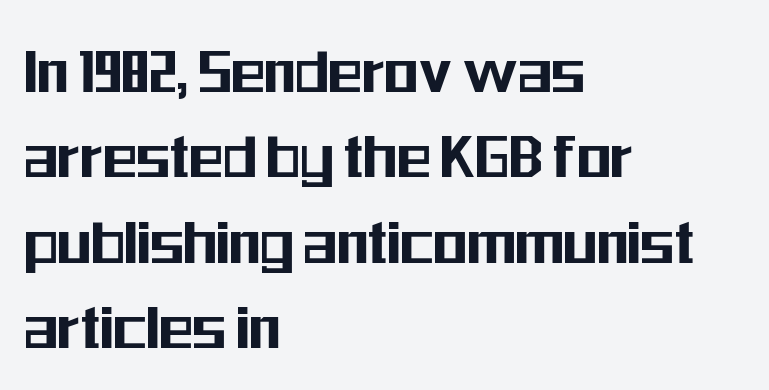
Q: Is the text italic (slanted)? A: No, it is upright.
Q: Is the typeface a serif or a sans-serif typeface? A: Sans-serif.
Q: Is the text underlined? A: No.
Q: How is the paragraph aligned? A: Left-aligned.
Q: Is the spacing between letters normal or unusually wide? A: Normal.
Q: Width (condensed, normal, or wide)? A: Condensed.
Q: Stroke contrast? A: Medium.
Q: x-height? A: Medium.
Q: Monospaced? A: No.
